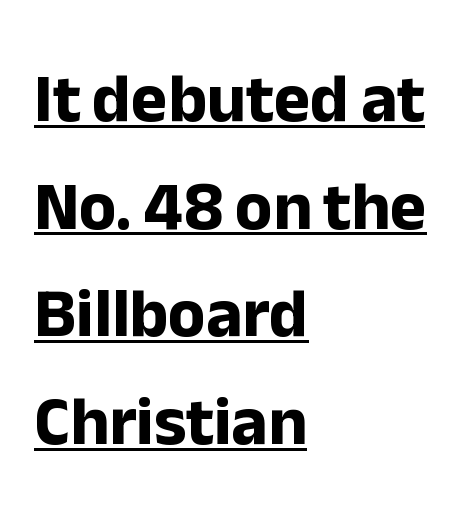
Q: Is the text bold? A: Yes.
Q: Is the text italic (slanted)? A: No, it is upright.
Q: Is the typeface a serif or a sans-serif typeface? A: Sans-serif.
Q: Is the text underlined? A: Yes.
Q: How is the paragraph aligned? A: Left-aligned.
Q: Is the spacing between letters normal or unusually wide? A: Normal.
Q: Is the spacing between lines tight, normal or loose? A: Normal.
Q: Width (condensed, normal, or wide)? A: Normal.
Q: Stroke contrast? A: Low.
Q: x-height? A: Medium.
Q: Monospaced? A: No.
